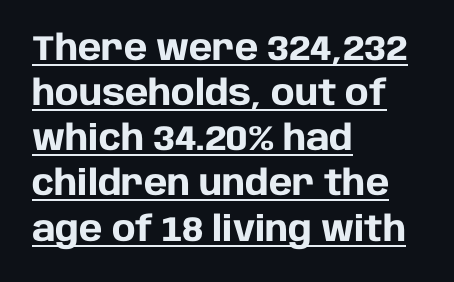
The image shows 35 px heavy sans-serif type, upright; set left-aligned, normal line spacing (1.29x), normal letter spacing, underlined; low stroke contrast and a large x-height.
